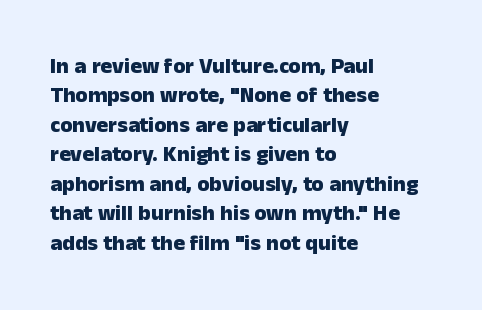
The image shows 22 px bold type, upright; set left-aligned, normal line spacing (1.34x), normal letter spacing, not underlined.
